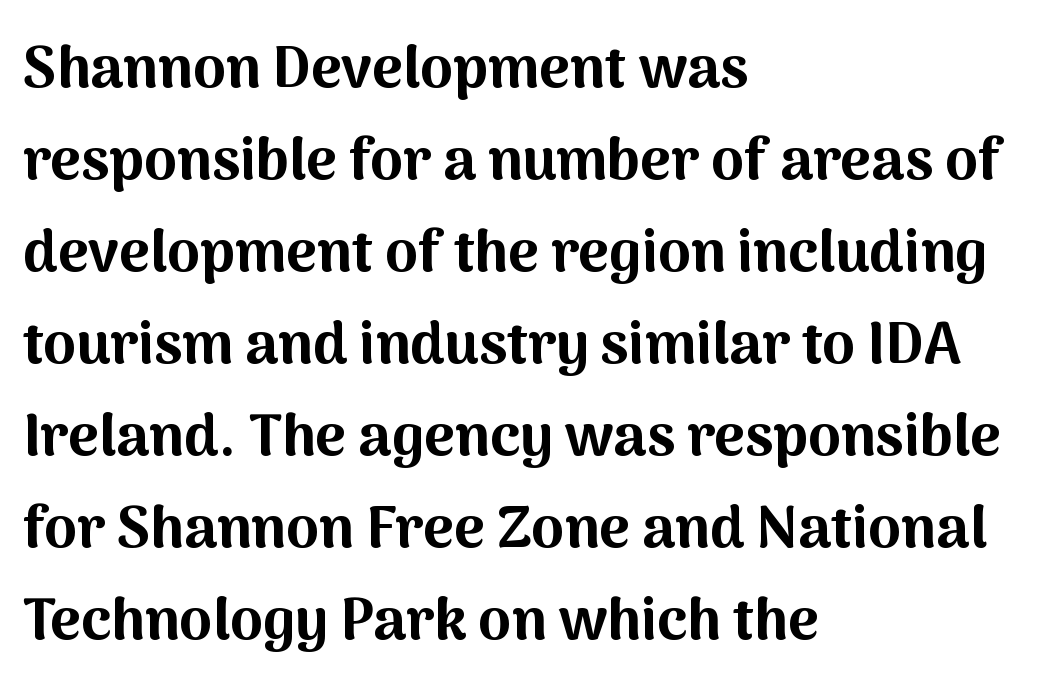
Q: Is the text bold? A: Yes.
Q: Is the text italic (slanted)? A: No, it is upright.
Q: Is the typeface a serif or a sans-serif typeface? A: Sans-serif.
Q: Is the text underlined? A: No.
Q: How is the paragraph aligned? A: Left-aligned.
Q: Is the spacing between letters normal or unusually wide? A: Normal.
Q: Is the spacing between lines tight, normal or loose? A: Normal.
Q: Width (condensed, normal, or wide)? A: Normal.
Q: Stroke contrast? A: Medium.
Q: x-height? A: Medium.
Q: Monospaced? A: No.
